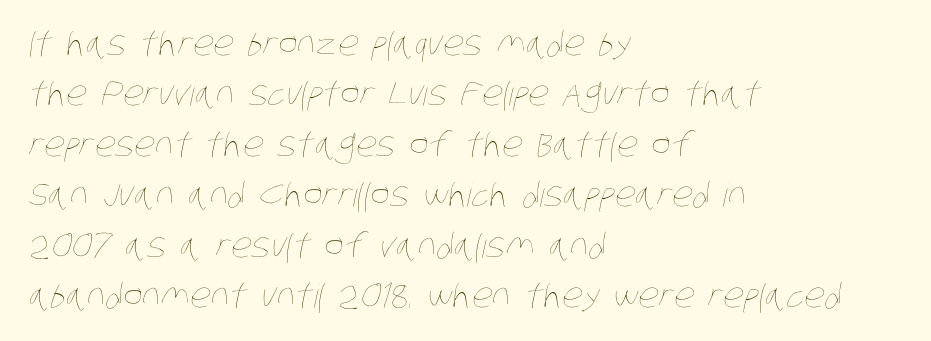
{"bold": "no", "weight": "thin", "width": "condensed", "stroke_contrast": "low", "x_height": "large", "monospaced": "no", "underline": "no", "align": "left", "line_spacing": "normal", "line_spacing_ratio": 1.53, "letter_spacing": "normal", "letter_spacing_em": 0.0, "glyph_px": 33}
